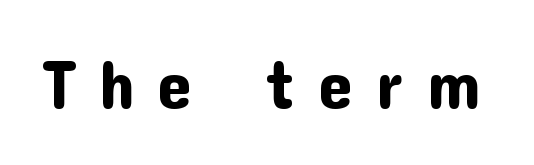
Q: Is the text italic (slanted)? A: No, it is upright.
Q: Is the typeface a serif or a sans-serif typeface? A: Sans-serif.
Q: Is the text underlined? A: No.
Q: Is the spacing between letters normal or unusually wide? A: Unusually wide.
Q: Width (condensed, normal, or wide)? A: Normal.
Q: Stroke contrast? A: Low.
Q: x-height? A: Medium.
Q: Monospaced? A: No.
